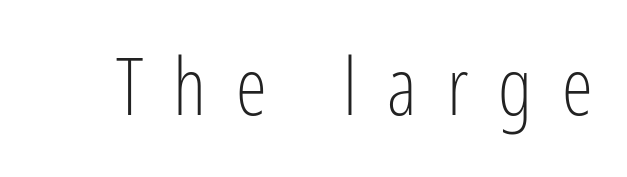
{"serif": "no", "italic": "no", "bold": "no", "weight": "light", "width": "condensed", "stroke_contrast": "low", "x_height": "medium", "monospaced": "no", "underline": "no", "letter_spacing": "wide", "letter_spacing_em": 0.38, "glyph_px": 79}
